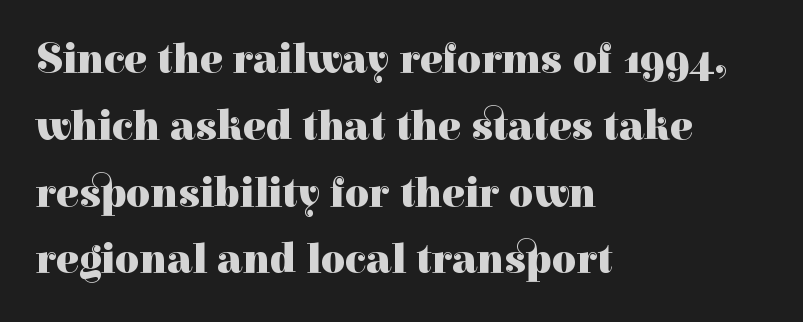
Spacing verdict: proportional, widths tailored to each character. The lettering stays uniformly vertical, giving the passage a roman look. Heavy-handed strokes throughout: this text is bold. The passage is arranged the way most books set body copy — flush left.
